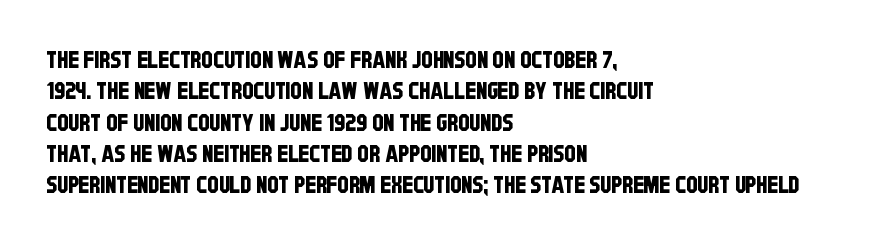
The image shows 23 px text type; set left-aligned, normal line spacing (1.36x), normal letter spacing, not underlined.
